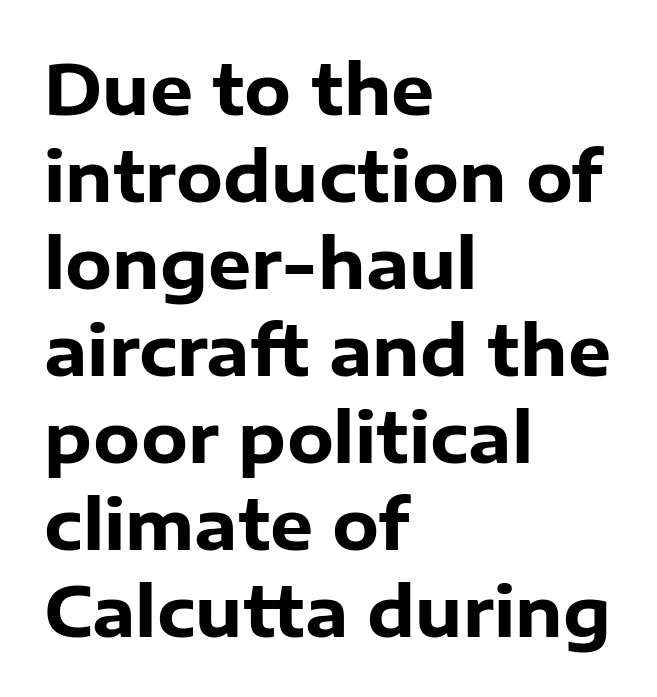
{"serif": "no", "italic": "no", "bold": "yes", "weight": "heavy", "width": "normal", "stroke_contrast": "low", "x_height": "medium", "monospaced": "no", "underline": "no", "align": "left", "line_spacing": "normal", "line_spacing_ratio": 1.28, "letter_spacing": "normal", "letter_spacing_em": 0.0, "glyph_px": 68}
